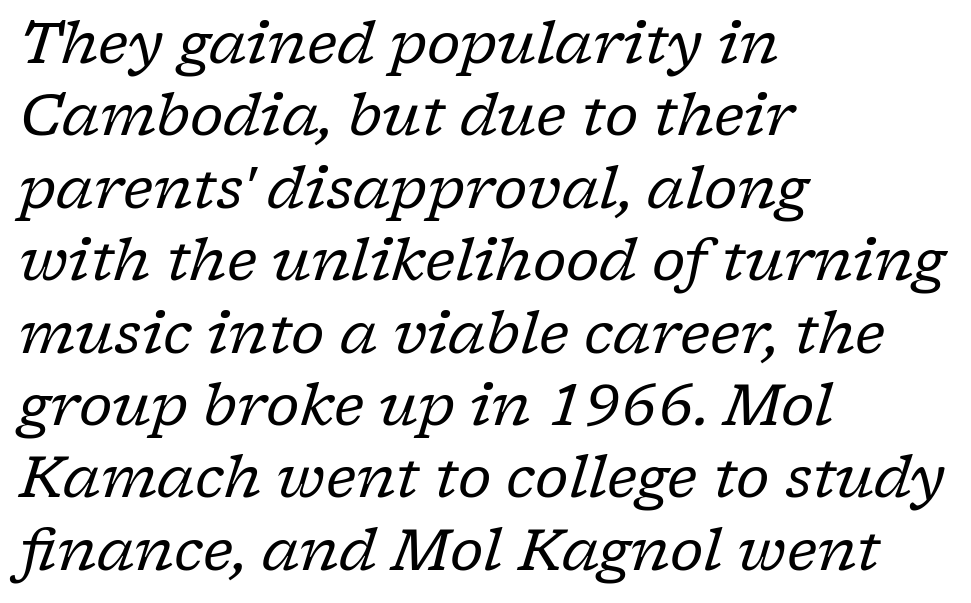
Q: Is the text bold? A: No.
Q: Is the text italic (slanted)? A: Yes, it leans right by about 17 degrees.
Q: Is the typeface a serif or a sans-serif typeface? A: Serif.
Q: Is the text underlined? A: No.
Q: How is the paragraph aligned? A: Left-aligned.
Q: Is the spacing between letters normal or unusually wide? A: Normal.
Q: Is the spacing between lines tight, normal or loose? A: Normal.
Q: Width (condensed, normal, or wide)? A: Normal.
Q: Stroke contrast? A: Low.
Q: x-height? A: Medium.
Q: Monospaced? A: No.
